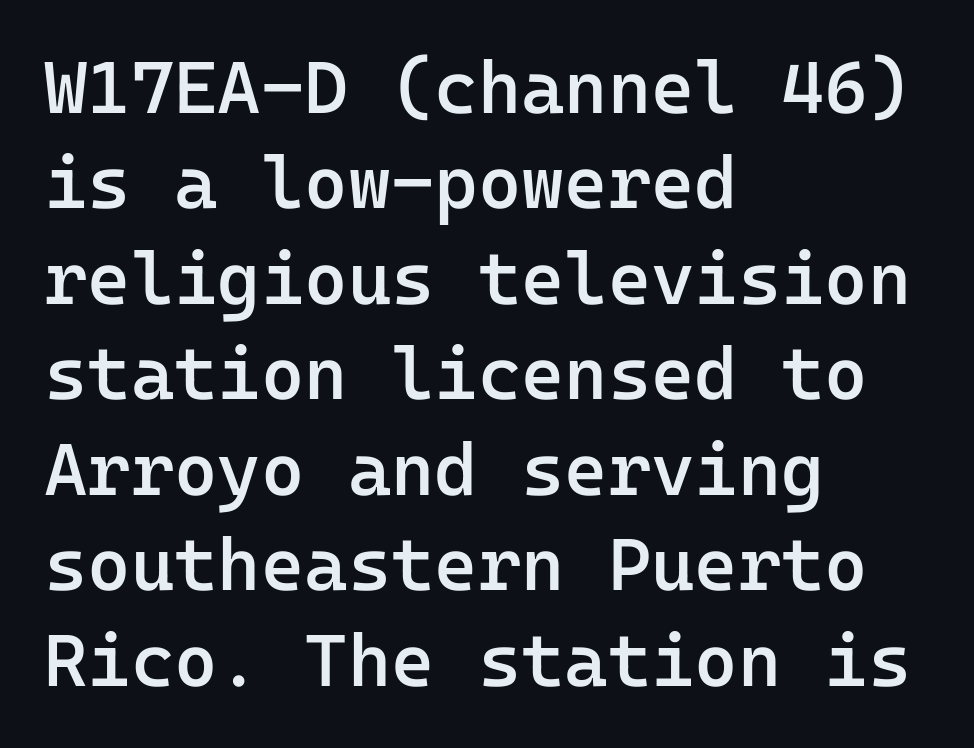
The image shows 74 px semibold sans-serif type, upright, monospaced; set left-aligned, normal line spacing (1.29x), normal letter spacing, not underlined; low stroke contrast and a medium x-height.
